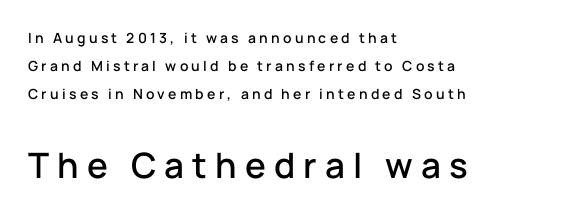
The image shows 35 px sans-serif type, upright; set left-aligned, loose line spacing (1.99x), unusually wide letter spacing (+0.23 em), not underlined; the second (bottom) block is 2.5x larger; low stroke contrast and a medium x-height.
